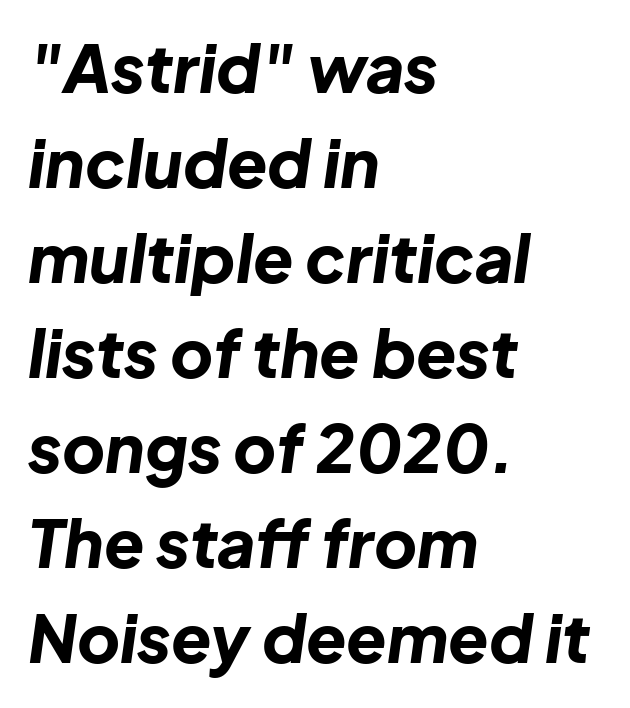
{"italic": "yes", "lean": "right", "slant_degrees": 8, "bold": "yes", "weight": "bold", "width": "normal", "stroke_contrast": "low", "x_height": "medium", "monospaced": "no", "underline": "no", "align": "left", "line_spacing": "normal", "line_spacing_ratio": 1.44, "letter_spacing": "normal", "letter_spacing_em": 0.0, "glyph_px": 66}
